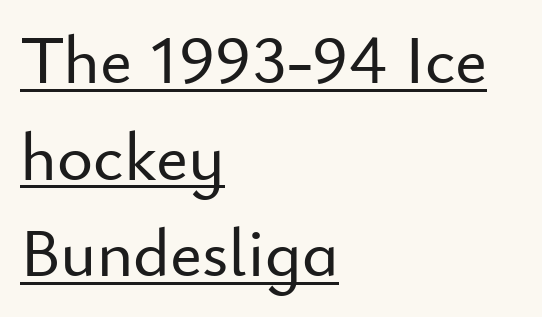
Proportional: the letters do not fall into vertical columns. Nope, not italic — everything's standing straight. Are there feet on the stems? There aren't — it's a sans. Leftover space on each line is placed entirely after the last word. What stands out about the letter spacing? Nothing — it is the standard amount.
